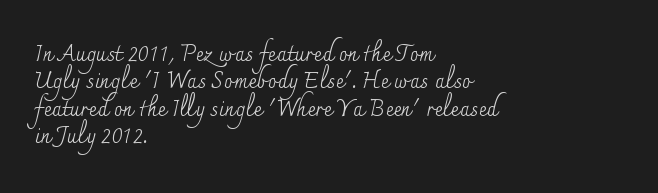
Weight: not bold — regular or lighter. Words appear dense and cohesive because spacing is normal. Horizontal alignment here is leftward, the default for most running prose. A clean baseline with only descenders dipping below it.
